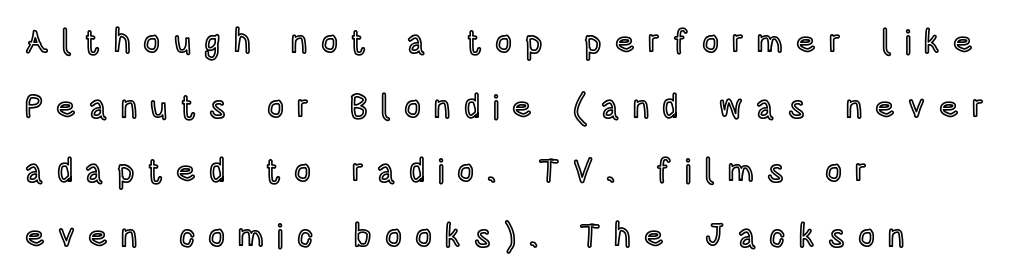
{"italic": "no", "width": "condensed", "x_height": "large", "monospaced": "no", "underline": "no", "align": "left", "line_spacing": "loose", "line_spacing_ratio": 1.96, "letter_spacing": "wide", "letter_spacing_em": 0.4, "glyph_px": 33}
